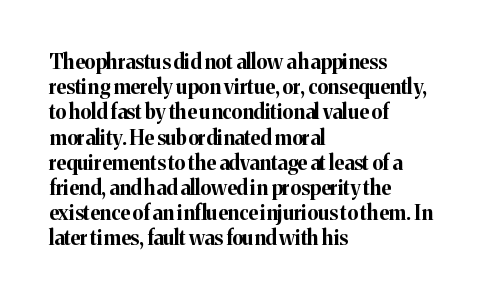
{"italic": "no", "bold": "yes", "underline": "no", "align": "left", "line_spacing": "normal", "line_spacing_ratio": 1.26, "letter_spacing": "normal", "letter_spacing_em": 0.0, "glyph_px": 20}
